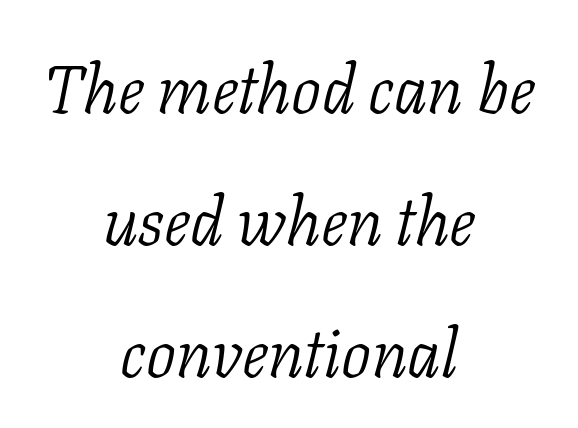
The strip under each line holds only bare page. The rendering applies a slant to the glyphs. Visually the block forms a symmetrical silhouette, jagged on both flanks. The face used here is seriffed, in the tradition of book romans. The line texture is even and compact thanks to regular tracking.
